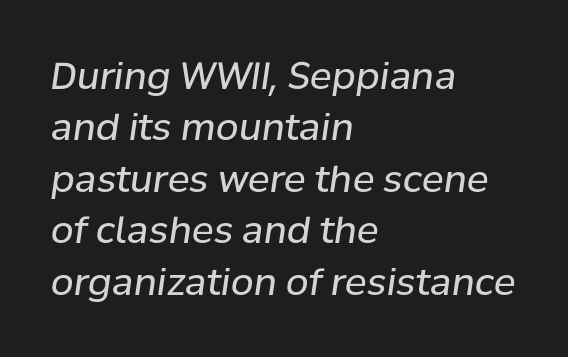
{"italic": "yes", "lean": "right", "slant_degrees": 8, "bold": "no", "weight": "regular", "width": "normal", "stroke_contrast": "low", "x_height": "medium", "monospaced": "no", "underline": "no", "align": "left", "line_spacing": "normal", "line_spacing_ratio": 1.39, "letter_spacing": "normal", "letter_spacing_em": 0.0, "glyph_px": 37}
